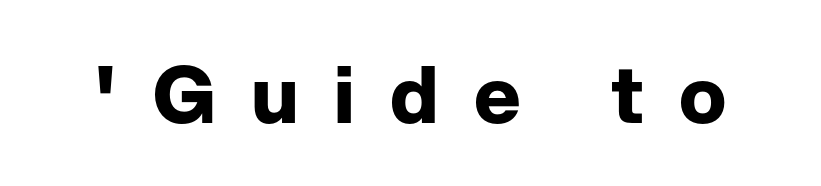
{"serif": "no", "italic": "no", "bold": "yes", "weight": "bold", "width": "normal", "stroke_contrast": "low", "x_height": "medium", "monospaced": "no", "underline": "no", "letter_spacing": "wide", "letter_spacing_em": 0.45, "glyph_px": 79}
